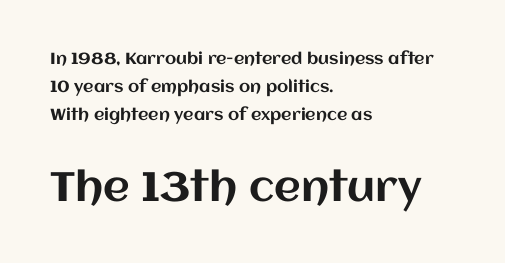
The image shows 41 px text type, upright; set left-aligned, line spacing 1.76x, normal letter spacing, not underlined; the second (bottom) block is 2.56x larger; medium stroke contrast and a large x-height.
